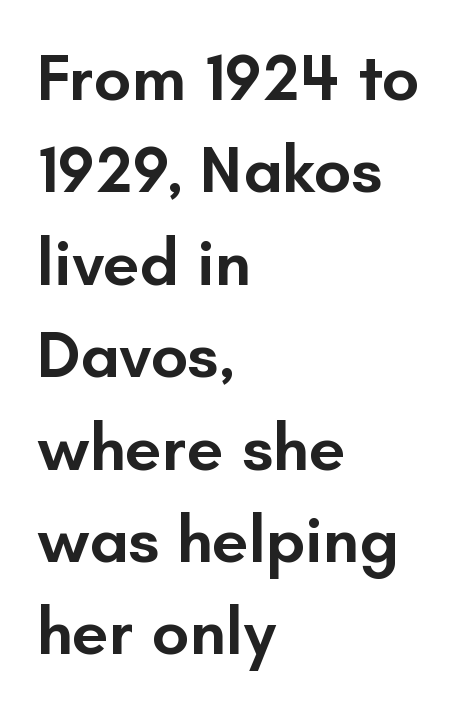
A student would call this left alignment; a typographer would say flush left, rag right. Is this a fixed-width face? No — the glyphs have proportional, varying widths. Spacing between characters is what you'd get straight out of the box. Does the leading feel generous? No, just average.
